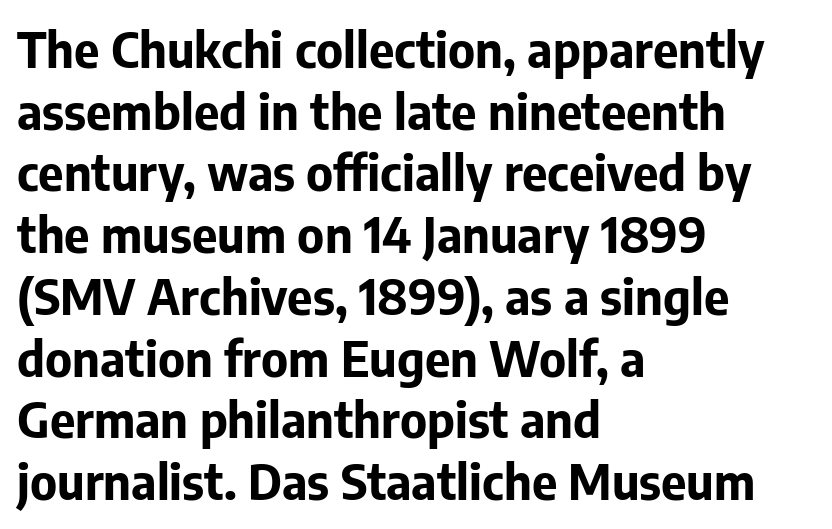
The image shows 49 px bold sans-serif type, upright; set left-aligned, normal line spacing (1.26x), normal letter spacing, not underlined; low stroke contrast and a medium x-height.
